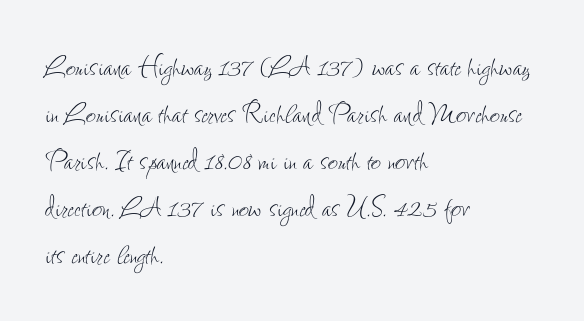
{"bold": "no", "weight": "thin", "width": "condensed", "stroke_contrast": "low", "x_height": "small", "monospaced": "no", "underline": "no", "align": "left", "line_spacing": "normal", "line_spacing_ratio": 1.34, "letter_spacing": "normal", "letter_spacing_em": 0.0, "glyph_px": 35}
